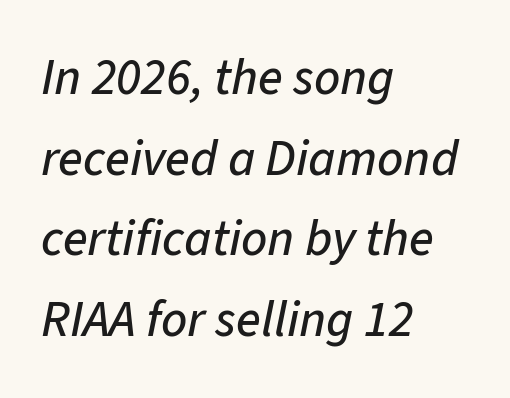
The image shows 51 px text type, italic (leaning right); set left-aligned, normal line spacing (1.58x), normal letter spacing, not underlined; low stroke contrast and a medium x-height.
